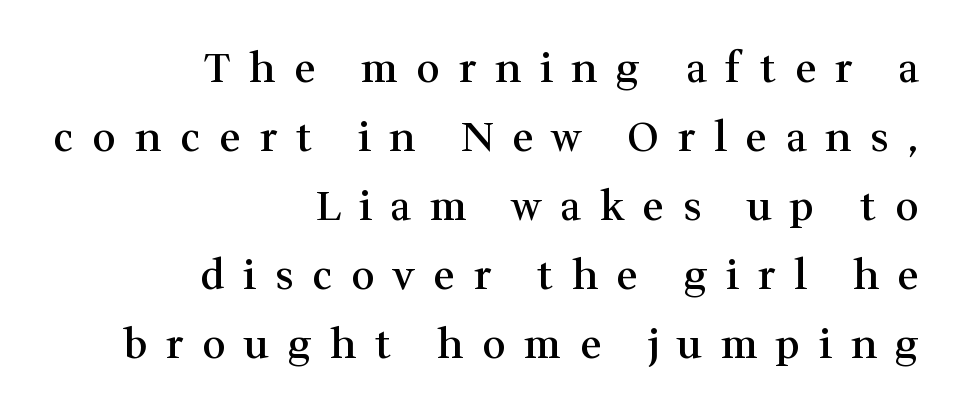
You could not count columns in this text — the font is proportionally spaced. The passage is arranged like a letterhead date or caption credit — flush right. Normally led — the rows are evenly, conventionally spaced. The letters stand upright; this is a roman face. Has an underline been added? It has not.
